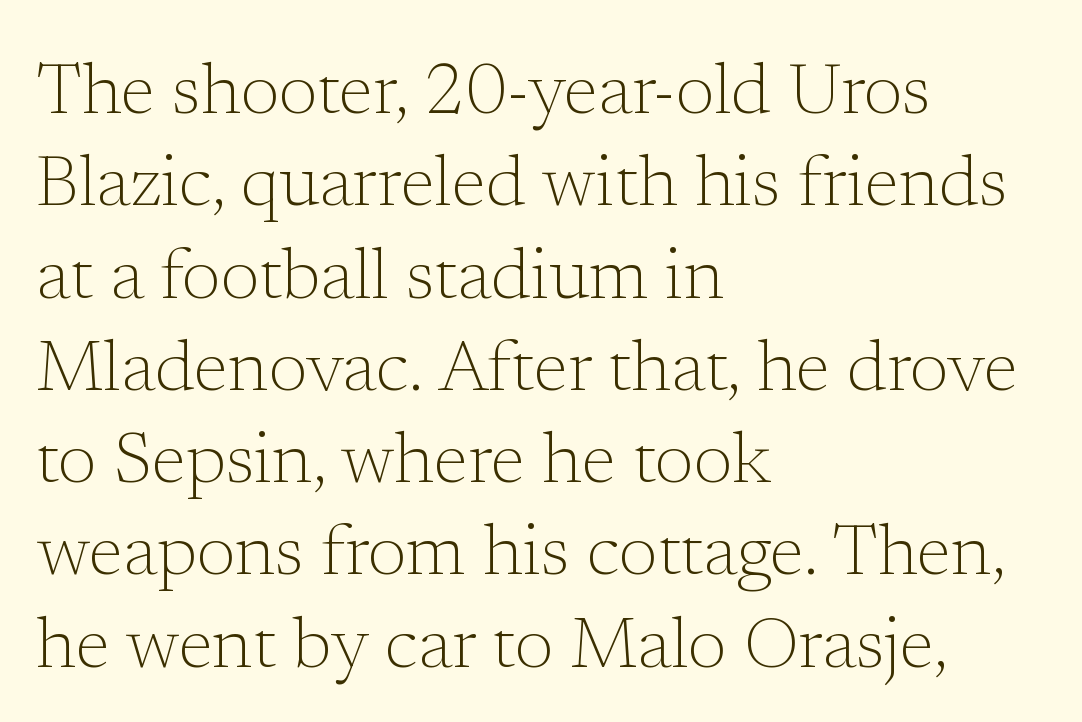
Q: Is the text bold? A: No.
Q: Is the text italic (slanted)? A: No, it is upright.
Q: Is the typeface a serif or a sans-serif typeface? A: Serif.
Q: Is the text underlined? A: No.
Q: How is the paragraph aligned? A: Left-aligned.
Q: Is the spacing between letters normal or unusually wide? A: Normal.
Q: Is the spacing between lines tight, normal or loose? A: Normal.
Q: Width (condensed, normal, or wide)? A: Normal.
Q: Stroke contrast? A: Low.
Q: x-height? A: Medium.
Q: Monospaced? A: No.
